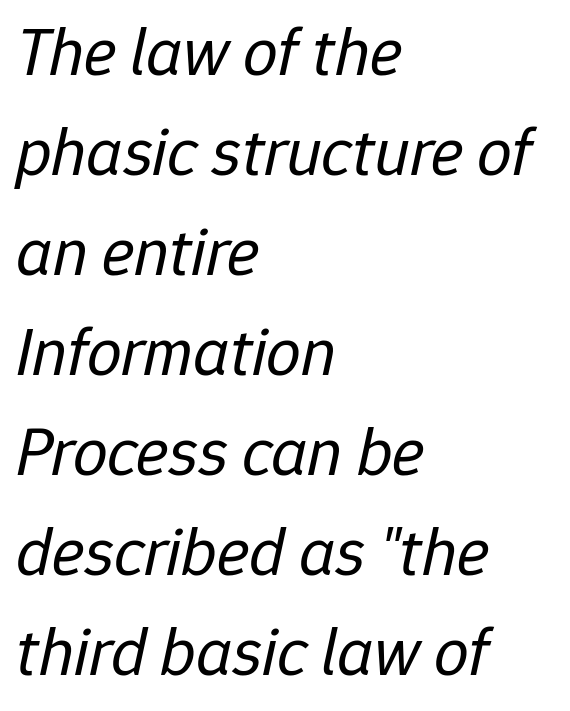
Q: Is the text bold? A: No.
Q: Is the text italic (slanted)? A: Yes, it leans right by about 12 degrees.
Q: Is the text underlined? A: No.
Q: How is the paragraph aligned? A: Left-aligned.
Q: Is the spacing between letters normal or unusually wide? A: Normal.
Q: Is the spacing between lines tight, normal or loose? A: Normal.
Q: Width (condensed, normal, or wide)? A: Normal.
Q: Stroke contrast? A: Low.
Q: x-height? A: Medium.
Q: Monospaced? A: No.
